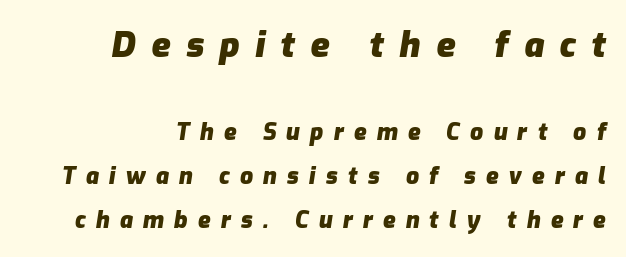
{"italic": "yes", "lean": "right", "slant_degrees": 9, "bold": "yes", "weight": "heavy", "width": "normal", "stroke_contrast": "low", "x_height": "medium", "monospaced": "no", "underline": "no", "align": "right", "line_spacing": "loose", "line_spacing_ratio": 1.91, "letter_spacing": "wide", "letter_spacing_em": 0.44, "larger_block": "first", "size_ratio": 1.52, "glyph_px": 35}
